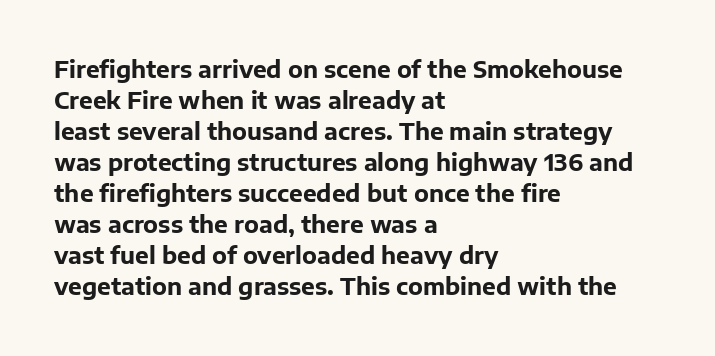
Q: Is the text bold? A: Yes.
Q: Is the text italic (slanted)? A: No, it is upright.
Q: Is the text underlined? A: No.
Q: How is the paragraph aligned? A: Left-aligned.
Q: Is the spacing between letters normal or unusually wide? A: Normal.
Q: Is the spacing between lines tight, normal or loose? A: Normal.
